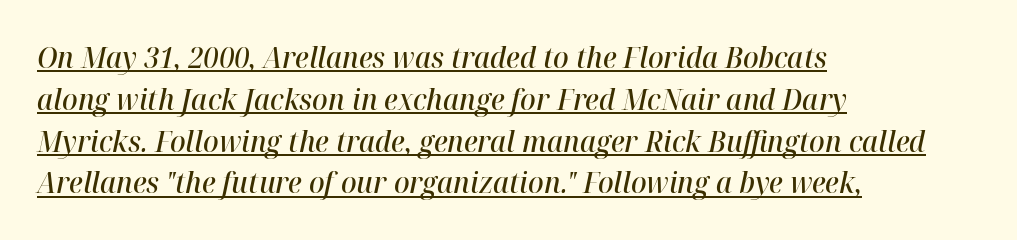
Q: Is the text bold? A: Semi-bold.
Q: Is the text italic (slanted)? A: Yes, it leans right by about 12 degrees.
Q: Is the text underlined? A: Yes.
Q: How is the paragraph aligned? A: Left-aligned.
Q: Is the spacing between letters normal or unusually wide? A: Normal.
Q: Is the spacing between lines tight, normal or loose? A: Normal.
Q: Width (condensed, normal, or wide)? A: Normal.
Q: Stroke contrast? A: High.
Q: x-height? A: Medium.
Q: Monospaced? A: No.
